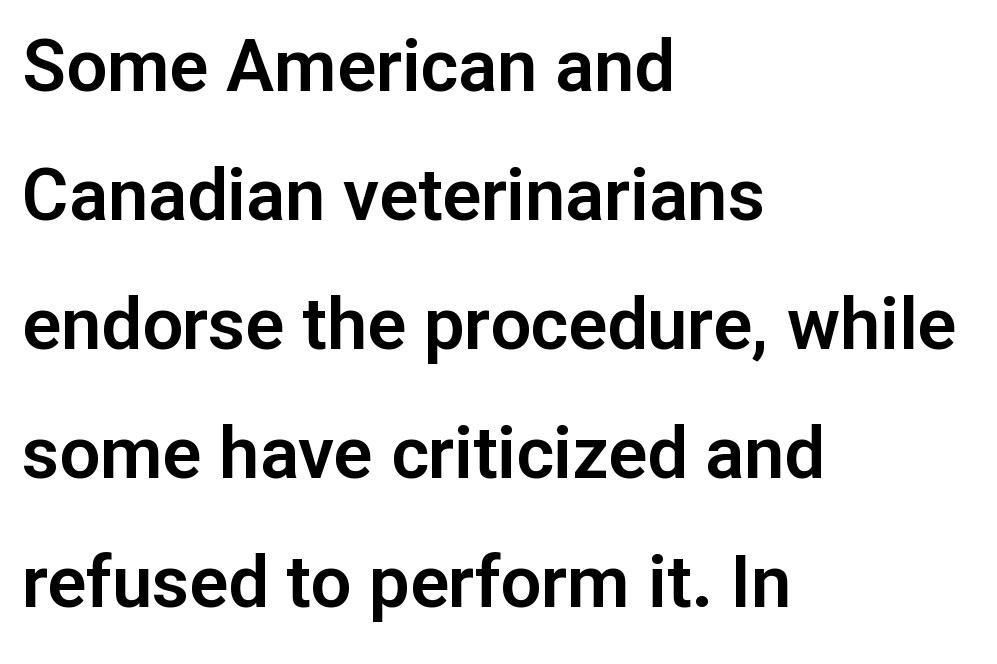
{"serif": "no", "italic": "no", "width": "normal", "stroke_contrast": "low", "x_height": "medium", "monospaced": "no", "underline": "no", "align": "left", "line_spacing_ratio": 1.79, "letter_spacing": "normal", "letter_spacing_em": 0.0, "glyph_px": 72}
